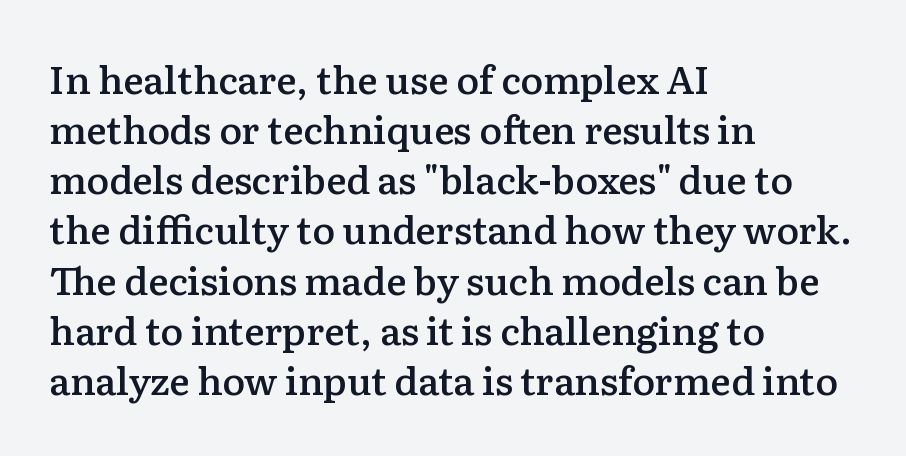
{"serif": "yes", "italic": "no", "bold": "semi", "weight": "semibold", "width": "normal", "stroke_contrast": "low", "x_height": "medium", "monospaced": "no", "underline": "no", "align": "left", "line_spacing": "normal", "line_spacing_ratio": 1.32, "letter_spacing": "normal", "letter_spacing_em": 0.0, "glyph_px": 38}
